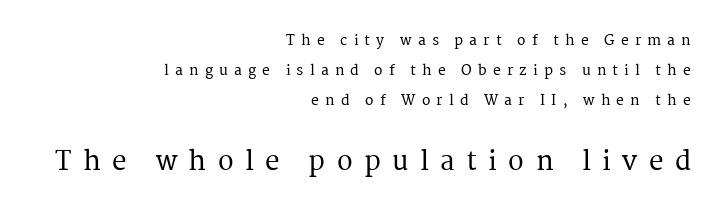
{"italic": "no", "underline": "no", "align": "right", "line_spacing": "loose", "line_spacing_ratio": 2.15, "letter_spacing": "wide", "letter_spacing_em": 0.44, "larger_block": "second", "size_ratio": 1.86, "glyph_px": 26}
